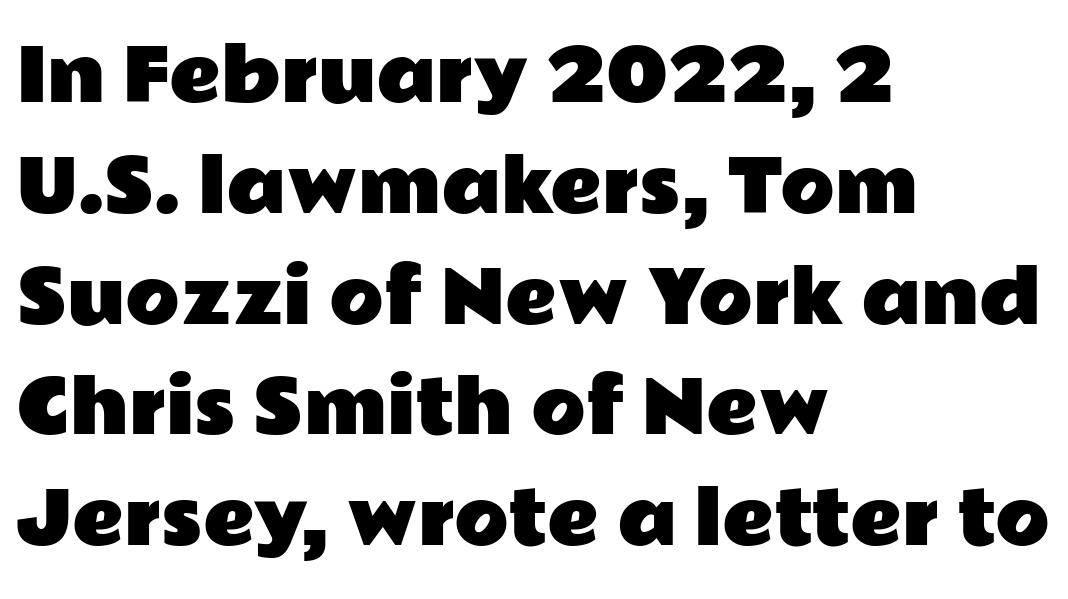
The image shows 71 px wide sans-serif type, upright; set left-aligned, normal line spacing (1.56x), normal letter spacing, not underlined; low stroke contrast and a medium x-height.
